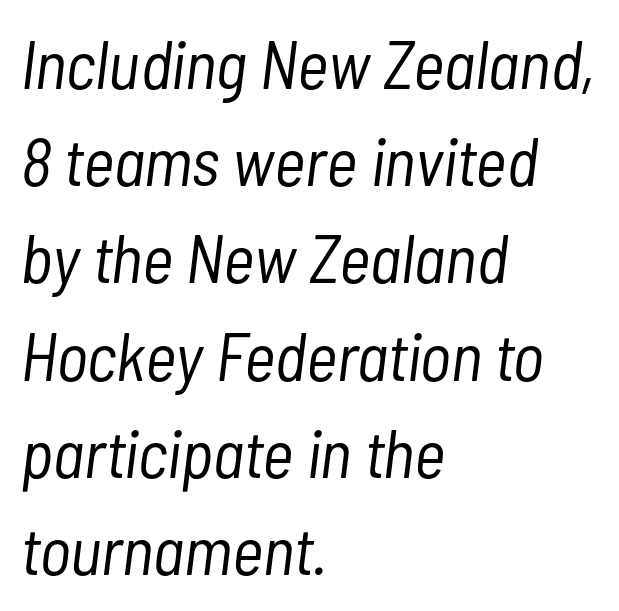
{"italic": "yes", "lean": "right", "slant_degrees": 7, "bold": "no", "weight": "light", "width": "condensed", "stroke_contrast": "low", "x_height": "medium", "monospaced": "no", "underline": "no", "align": "left", "line_spacing": "normal", "line_spacing_ratio": 1.43, "letter_spacing": "normal", "letter_spacing_em": 0.0, "glyph_px": 68}
